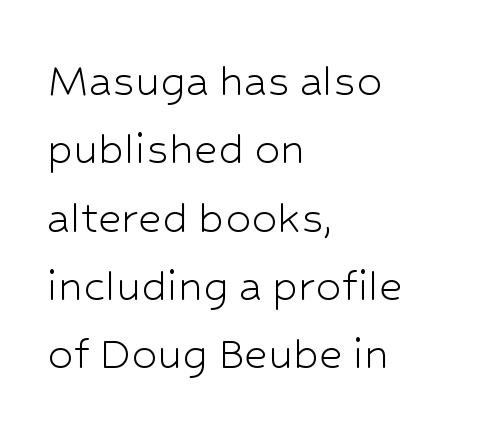
The letters advance in unequal steps, a hallmark of proportional type. The lettering holds an erect, upright posture throughout. The type is set solid horizontally, with unmodified tracking. Serifs: no, the terminals of the letterforms are clean. Ink coverage per letter is moderate at most.
